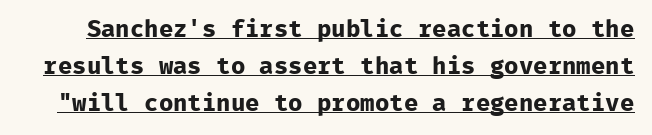
Q: Is the text bold? A: Yes.
Q: Is the text italic (slanted)? A: No, it is upright.
Q: Is the text underlined? A: Yes.
Q: Is the spacing between letters normal or unusually wide? A: Normal.
Q: Is the spacing between lines tight, normal or loose? A: Normal.
